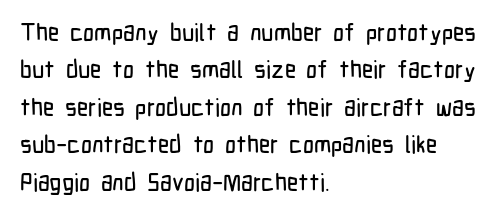
{"italic": "no", "underline": "no", "align": "left", "line_spacing": "normal", "line_spacing_ratio": 1.56, "letter_spacing": "normal", "letter_spacing_em": 0.0, "glyph_px": 24}
